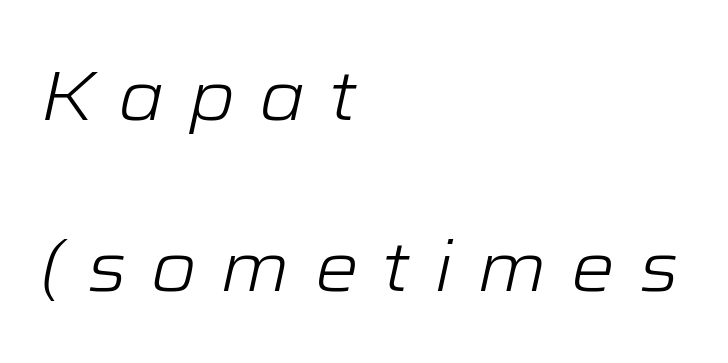
The image shows 70 px light, wide type, italic (leaning right); set left-aligned, loose line spacing (2.45x), unusually wide letter spacing (+0.34 em), not underlined; low stroke contrast and a medium x-height.
